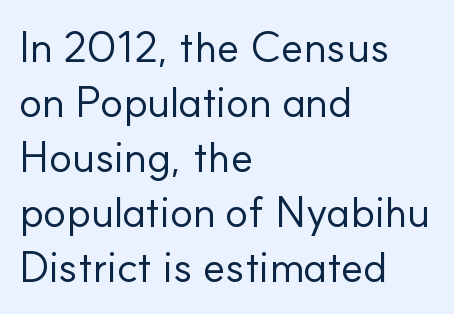
Q: Is the text bold? A: No.
Q: Is the text italic (slanted)? A: No, it is upright.
Q: Is the typeface a serif or a sans-serif typeface? A: Sans-serif.
Q: Is the text underlined? A: No.
Q: How is the paragraph aligned? A: Left-aligned.
Q: Is the spacing between letters normal or unusually wide? A: Normal.
Q: Is the spacing between lines tight, normal or loose? A: Normal.
Q: Width (condensed, normal, or wide)? A: Normal.
Q: Stroke contrast? A: Low.
Q: x-height? A: Small.
Q: Monospaced? A: No.
